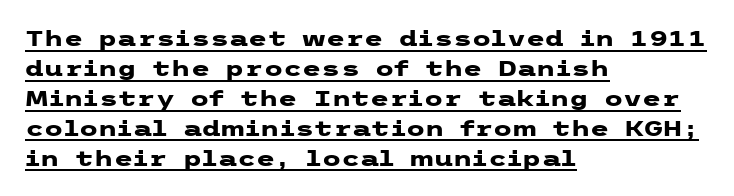
Between one letter and the next there's only the usual sliver of space. The strokes are fattened all the way to bold. A normal amount of white space separates one row of letters from the next. The rendered words wear a rule along their underside. Is there any slant? The stems are plumb.
